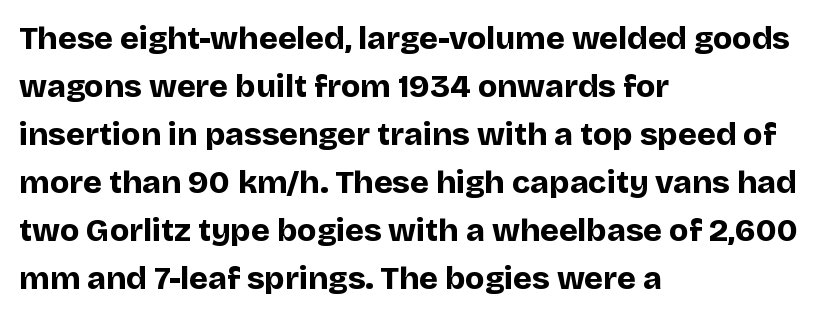
Nothing unusual about the tracking: characters are spaced as the font intends. Does the lettering tilt? It doesn't — this is upright. The passage shown stacks its lines at a standard gap. The face used here is proportionally spaced, like ordinary book or web type. Short and long lines alike share a common starting point at left. Thick stems and heavy bowls — unmistakably bold.
